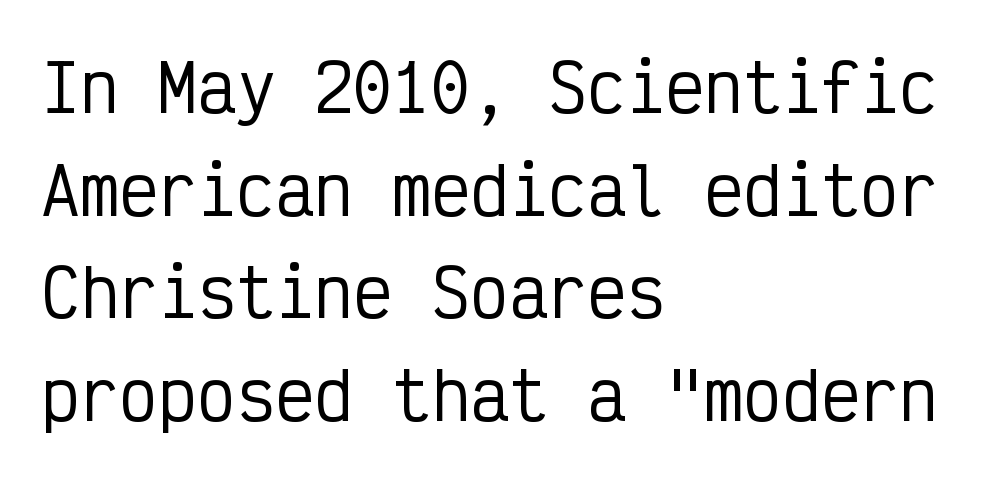
The image shows 65 px condensed sans-serif type, upright, monospaced; set left-aligned, normal line spacing (1.58x), normal letter spacing, not underlined; low stroke contrast and a medium x-height.
